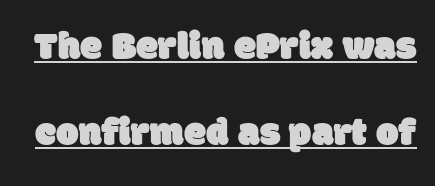
{"serif": "no", "width": "normal", "stroke_contrast": "low", "x_height": "large", "monospaced": "no", "underline": "yes", "line_spacing": "loose", "line_spacing_ratio": 2.16, "letter_spacing": "normal", "letter_spacing_em": 0.0, "glyph_px": 40}
